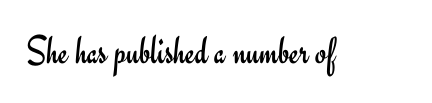
{"serif": "no", "bold": "no", "weight": "regular", "width": "normal", "stroke_contrast": "low", "x_height": "small", "monospaced": "no", "underline": "no", "letter_spacing": "normal", "letter_spacing_em": 0.0, "glyph_px": 41}
